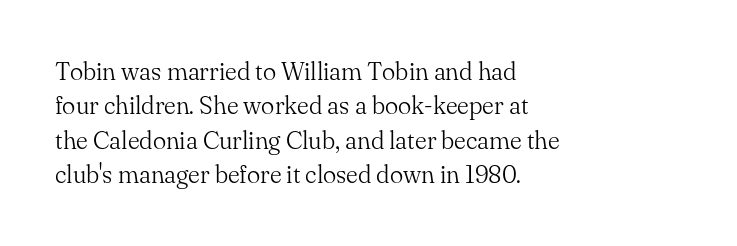
The image shows 25 px text type, upright; set left-aligned, normal line spacing (1.38x), normal letter spacing, not underlined.
